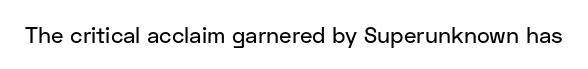
The image shows 22 px text type, upright; set normal letter spacing, not underlined.
